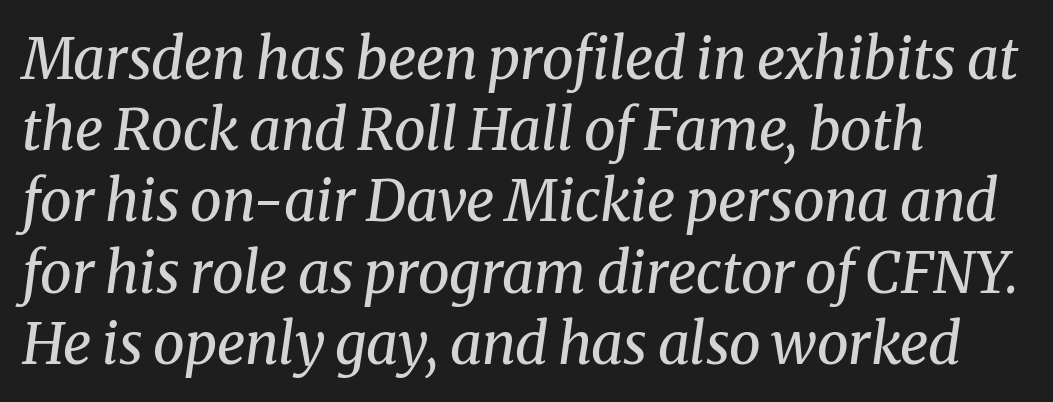
These lines were composed using italics. The foot of each line stays bare and open. Is the block centered? No — it sits flush against the left margin. Do the characters align in a grid? No, the font is proportional. Does the leading feel generous? No, just average.
